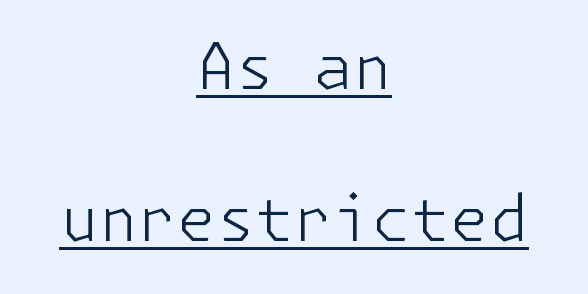
{"serif": "no", "italic": "no", "bold": "no", "weight": "light", "width": "normal", "stroke_contrast": "low", "x_height": "medium", "underline": "yes", "align": "center", "line_spacing": "loose", "line_spacing_ratio": 2.41, "letter_spacing": "normal", "letter_spacing_em": 0.0, "glyph_px": 63}
